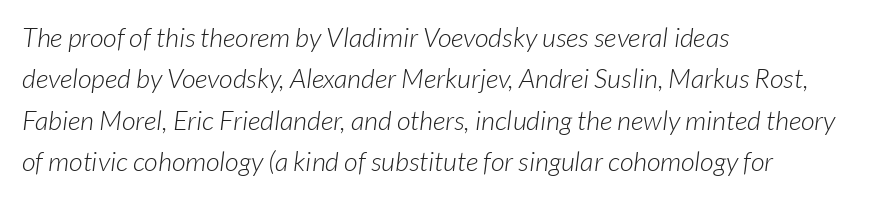
The face used here is rendered with its standard letterfit. Vertical stems look standard width or narrower in stroke. A normal amount of white space separates one row of letters from the next. Line starts are locked; line ends wander.
